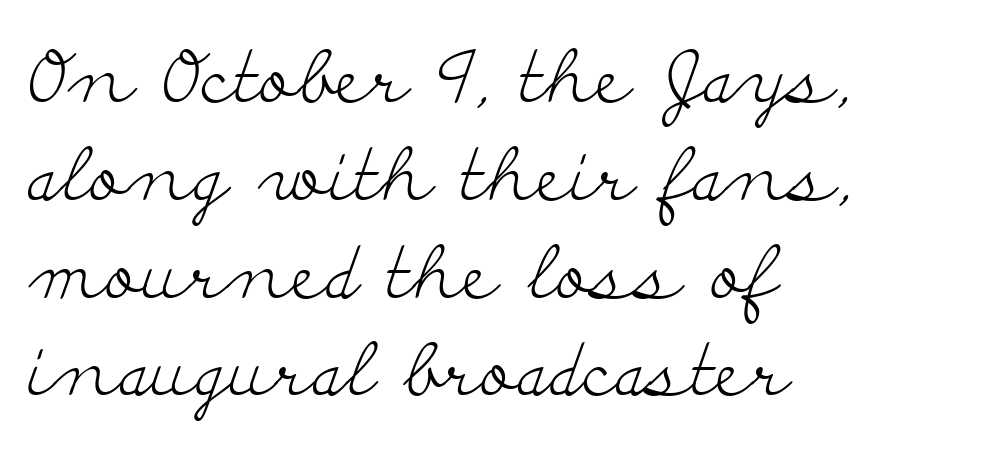
In terms of letterform style, serifs are clearly present. This is not heavy type; no bold has been used. Do the characters align in a grid? No, the font is proportional. Does the leading feel generous? No, just average.
